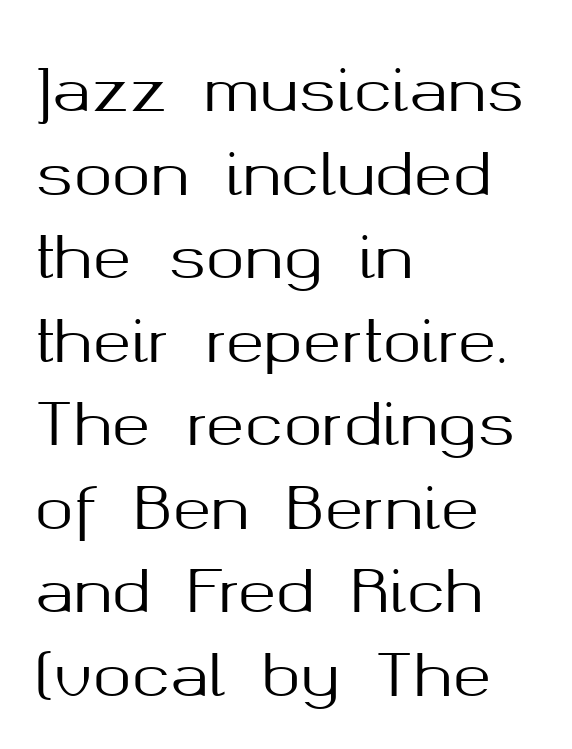
{"serif": "no", "italic": "no", "width": "normal", "stroke_contrast": "medium", "x_height": "medium", "monospaced": "no", "underline": "no", "align": "left", "line_spacing": "normal", "line_spacing_ratio": 1.44, "letter_spacing": "normal", "letter_spacing_em": 0.0, "glyph_px": 58}
